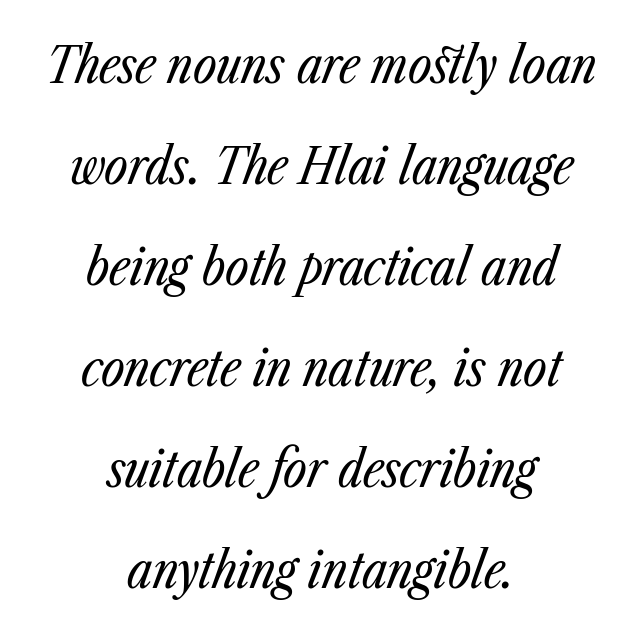
{"italic": "yes", "lean": "right", "slant_degrees": 23, "bold": "no", "weight": "regular", "width": "condensed", "stroke_contrast": "low", "x_height": "medium", "monospaced": "no", "underline": "no", "align": "center", "line_spacing": "loose", "line_spacing_ratio": 1.98, "letter_spacing": "normal", "letter_spacing_em": 0.0, "glyph_px": 51}
